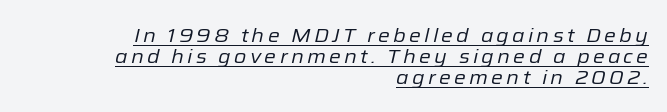
{"italic": "yes", "lean": "right", "slant_degrees": 12, "bold": "no", "underline": "yes", "align": "right", "line_spacing": "tight", "line_spacing_ratio": 1.04, "glyph_px": 20}
